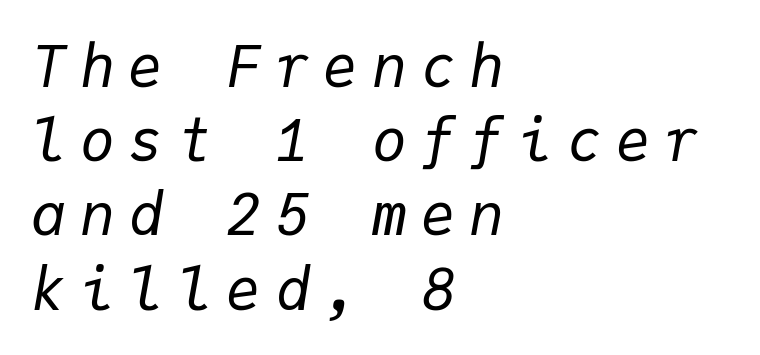
Observe the lean: these are italic letterforms. The paragraph shown leans on its left margin. Stroke mass is kept to a normal reading level or below. Summary of vertical rhythm: regular, with standard interline spacing.
